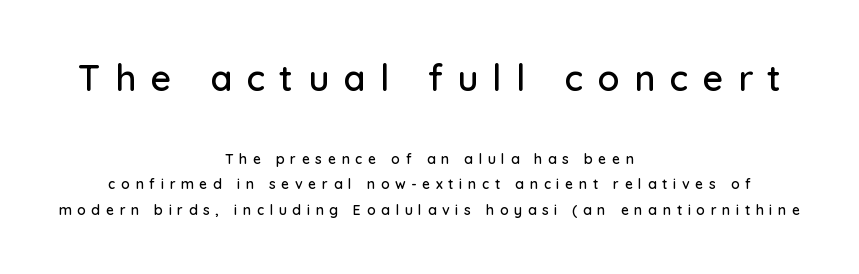
{"serif": "no", "italic": "no", "width": "normal", "stroke_contrast": "low", "x_height": "medium", "monospaced": "no", "underline": "no", "align": "center", "line_spacing_ratio": 1.83, "letter_spacing": "wide", "letter_spacing_em": 0.4, "larger_block": "first", "size_ratio": 2.57, "glyph_px": 36}
